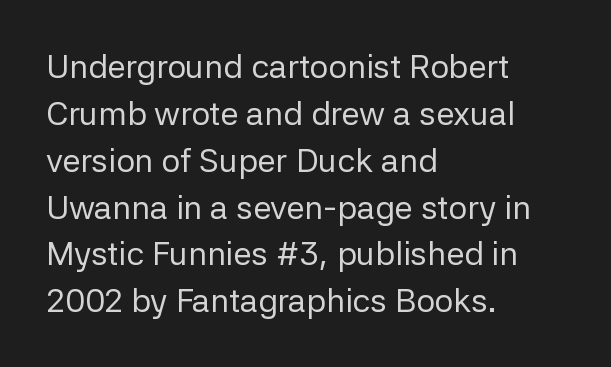
The image shows 33 px regular-weight sans-serif type, upright; set left-aligned, normal line spacing (1.42x), normal letter spacing, not underlined; low stroke contrast and a medium x-height.
